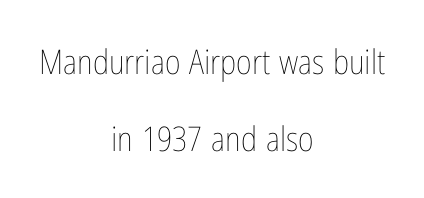
Q: Is the text bold? A: No.
Q: Is the text italic (slanted)? A: No, it is upright.
Q: Is the text underlined? A: No.
Q: How is the paragraph aligned? A: Centered.
Q: Is the spacing between letters normal or unusually wide? A: Normal.
Q: Is the spacing between lines tight, normal or loose? A: Loose.
Q: Width (condensed, normal, or wide)? A: Condensed.
Q: Stroke contrast? A: Low.
Q: x-height? A: Medium.
Q: Monospaced? A: No.
